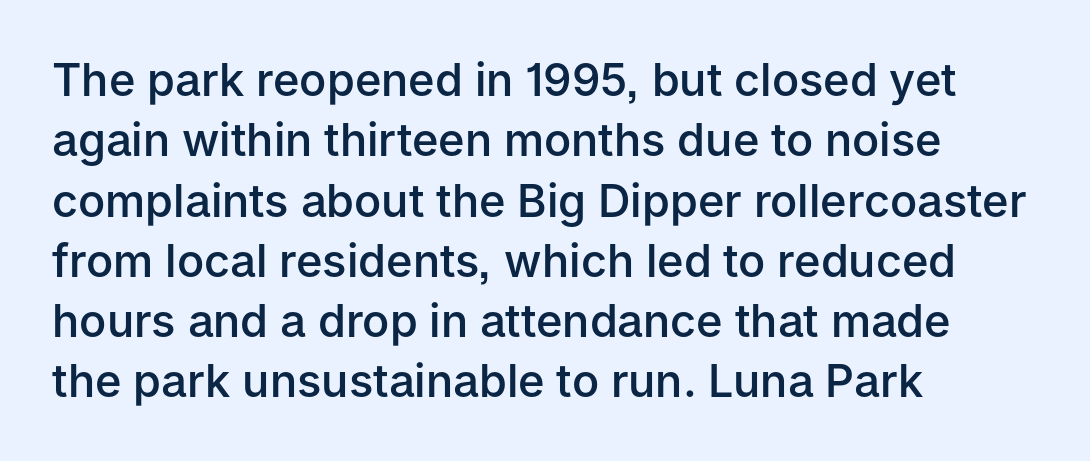
Students, this is semibold: more ink than regular, less than bold. Here the designer chose a conventional face with non-uniform glyph widths. What stands out about the letter spacing? Nothing — it is the standard amount. A typesetter would mark this as roman, not italic. The passage is arranged the way most books set body copy — flush left. What's the leading like? Ordinary, nothing unusual.
